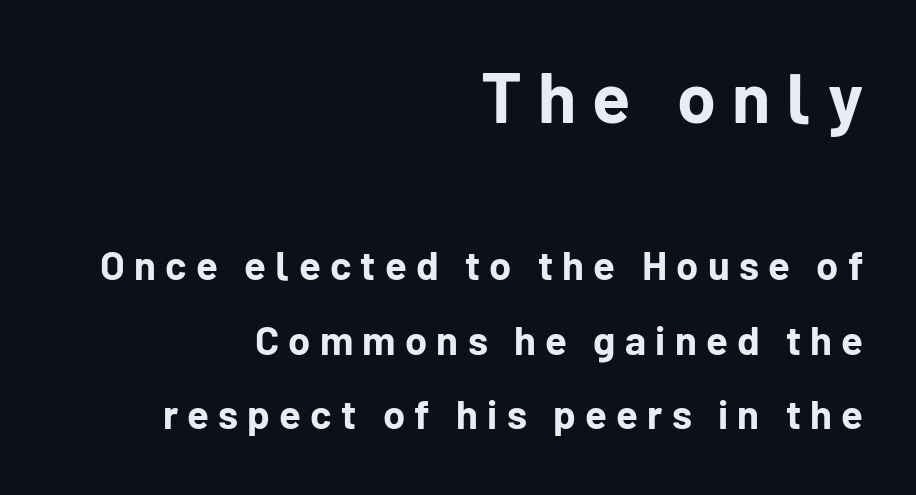
Every row of glyphs terminates at an identical x-position on the right. Here the designer chose a conventional face with non-uniform glyph widths. The face used here is a sans, in the tradition of grotesques and geometrics. This is heavy type, rendered in bold. Top chunk: large. Bottom chunk: small.
